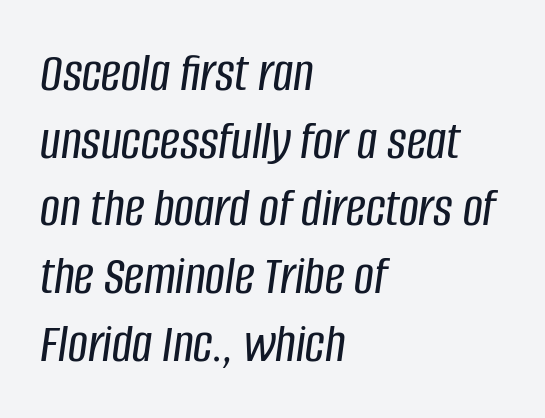
{"italic": "yes", "lean": "right", "slant_degrees": 8, "width": "condensed", "stroke_contrast": "low", "x_height": "large", "monospaced": "no", "underline": "no", "align": "left", "line_spacing_ratio": 1.23, "letter_spacing": "normal", "letter_spacing_em": 0.0, "glyph_px": 55}
